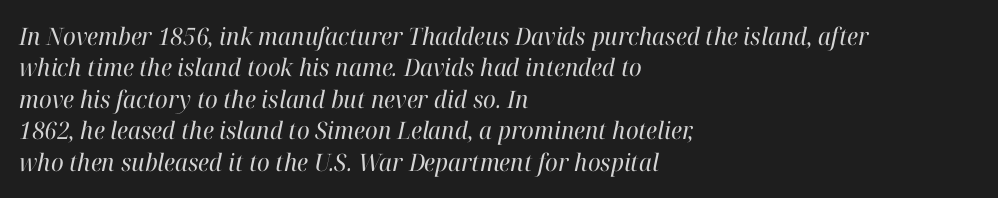
Horizontally, the lines are justified to the leading edge only. The typeface has the unassuming heft of standard copy or less. Is there much room between lines? A standard amount, neither cramped nor airy. Notice how the stems are inclined rather than vertical — that's the hallmark of italics. Honestly, the letter spacing is just normal — you wouldn't notice it. Quick note: underline off.
